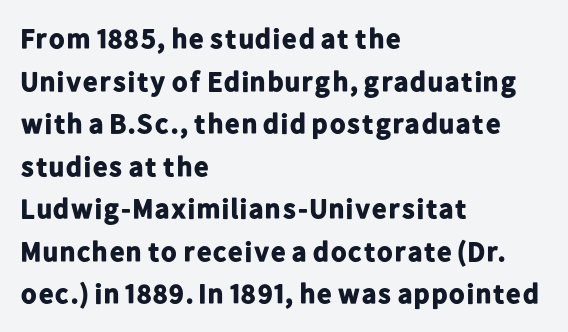
The image shows 28 px bold sans-serif type, upright; set left-aligned, normal line spacing (1.52x), normal letter spacing, not underlined; low stroke contrast and a medium x-height.
